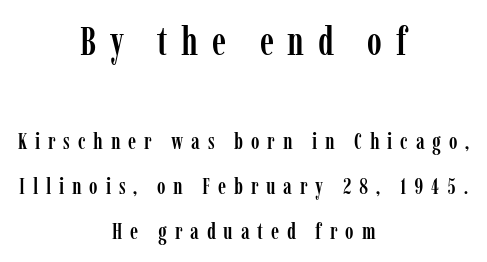
Q: Is the text italic (slanted)? A: No, it is upright.
Q: Is the typeface a serif or a sans-serif typeface? A: Serif.
Q: Is the text underlined? A: No.
Q: How is the paragraph aligned? A: Centered.
Q: Is the spacing between letters normal or unusually wide? A: Unusually wide.
Q: Is the spacing between lines tight, normal or loose? A: Loose.
Q: Which block of text is set in a larger size, the first (top) or the second (bottom)? A: The first (top) one.
Q: Width (condensed, normal, or wide)? A: Condensed.
Q: Stroke contrast? A: Low.
Q: x-height? A: Medium.
Q: Monospaced? A: No.
